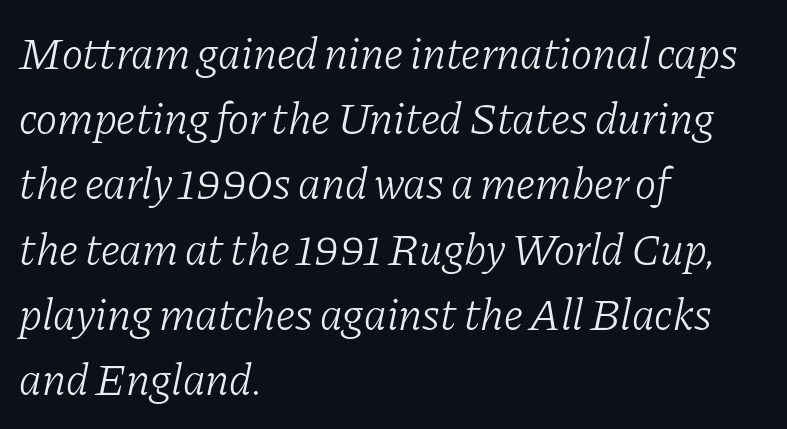
{"serif": "yes", "italic": "yes", "lean": "right", "slant_degrees": 11, "bold": "no", "weight": "light", "width": "normal", "stroke_contrast": "low", "x_height": "medium", "monospaced": "no", "underline": "no", "align": "left", "line_spacing": "normal", "line_spacing_ratio": 1.45, "letter_spacing": "normal", "letter_spacing_em": 0.0, "glyph_px": 45}
